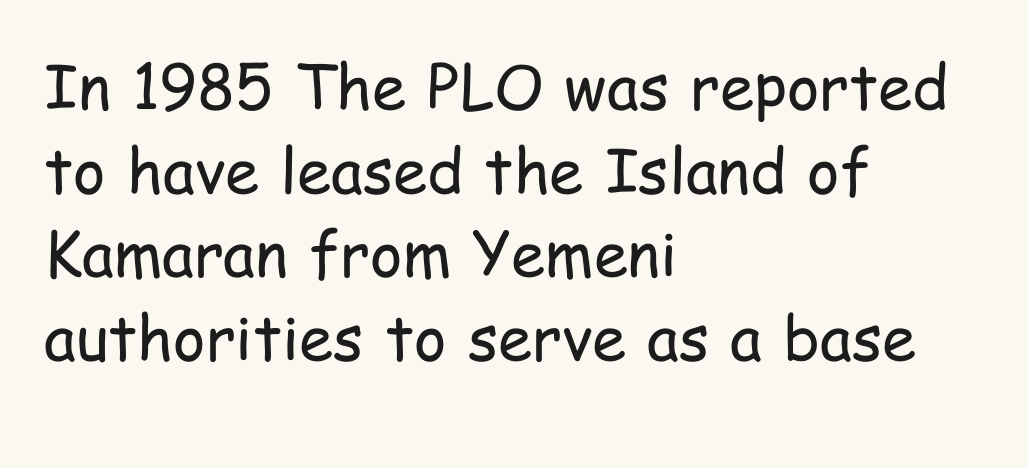
{"serif": "no", "italic": "no", "bold": "no", "weight": "regular", "width": "condensed", "stroke_contrast": "low", "x_height": "medium", "monospaced": "no", "underline": "no", "align": "left", "line_spacing": "normal", "line_spacing_ratio": 1.35, "letter_spacing": "normal", "letter_spacing_em": 0.0, "glyph_px": 62}
